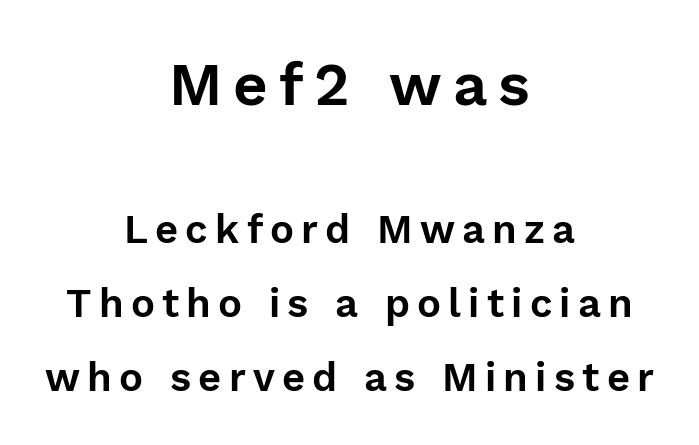
The setting favours the middle, as headings and verse often do. Each letter keeps its own natural width here, so spacing adapts to shape. The letters stand straight up with perfectly vertical stems. These lines are composed in type without serifs.
